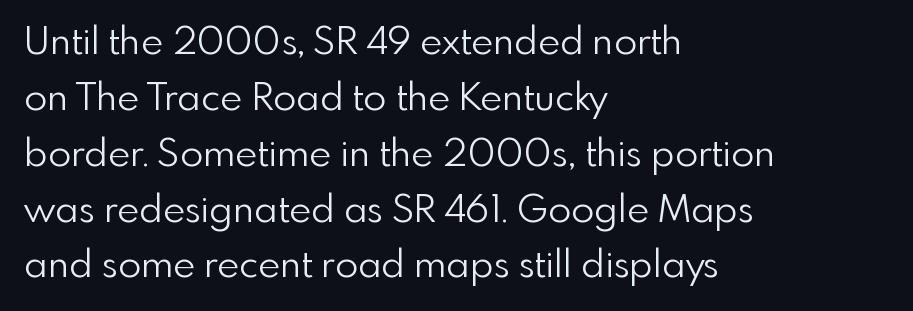
{"serif": "no", "italic": "no", "bold": "no", "weight": "light", "width": "normal", "x_height": "small", "monospaced": "no", "underline": "no", "align": "left", "line_spacing": "normal", "line_spacing_ratio": 1.47, "letter_spacing": "normal", "letter_spacing_em": 0.0, "glyph_px": 38}
